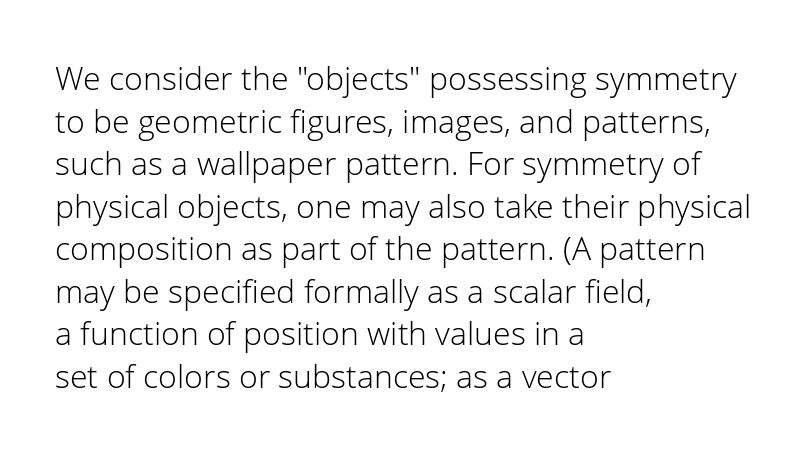
The image shows 32 px light sans-serif type, upright; set left-aligned, normal line spacing (1.33x), normal letter spacing, not underlined; low stroke contrast and a medium x-height.
